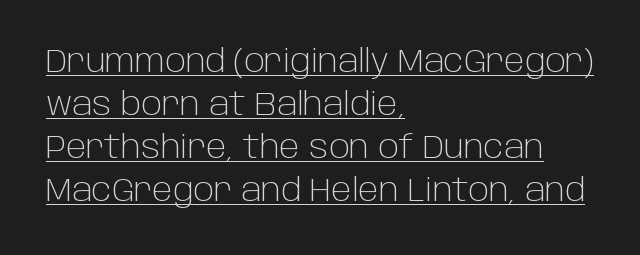
Q: Is the text bold? A: No.
Q: Is the text italic (slanted)? A: No, it is upright.
Q: Is the typeface a serif or a sans-serif typeface? A: Sans-serif.
Q: Is the text underlined? A: Yes.
Q: How is the paragraph aligned? A: Left-aligned.
Q: Is the spacing between letters normal or unusually wide? A: Normal.
Q: Is the spacing between lines tight, normal or loose? A: Normal.
Q: Width (condensed, normal, or wide)? A: Normal.
Q: Stroke contrast? A: Low.
Q: x-height? A: Large.
Q: Monospaced? A: No.
